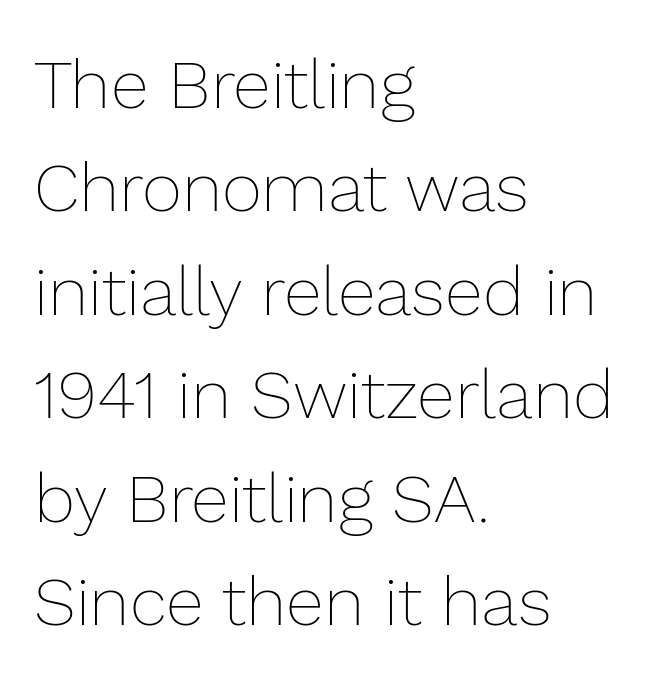
The image shows 69 px thin type, upright; set left-aligned, normal line spacing (1.5x), normal letter spacing, not underlined; low stroke contrast and a medium x-height.
